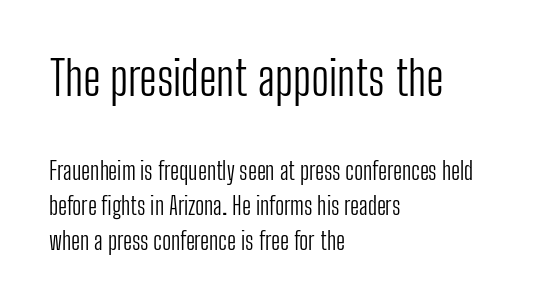
Q: Is the text bold? A: No.
Q: Is the text italic (slanted)? A: No, it is upright.
Q: Is the typeface a serif or a sans-serif typeface? A: Sans-serif.
Q: Is the text underlined? A: No.
Q: How is the paragraph aligned? A: Left-aligned.
Q: Is the spacing between letters normal or unusually wide? A: Normal.
Q: Is the spacing between lines tight, normal or loose? A: Normal.
Q: Which block of text is set in a larger size, the first (top) or the second (bottom)? A: The first (top) one.
Q: Width (condensed, normal, or wide)? A: Condensed.
Q: Stroke contrast? A: Low.
Q: x-height? A: Medium.
Q: Monospaced? A: No.
